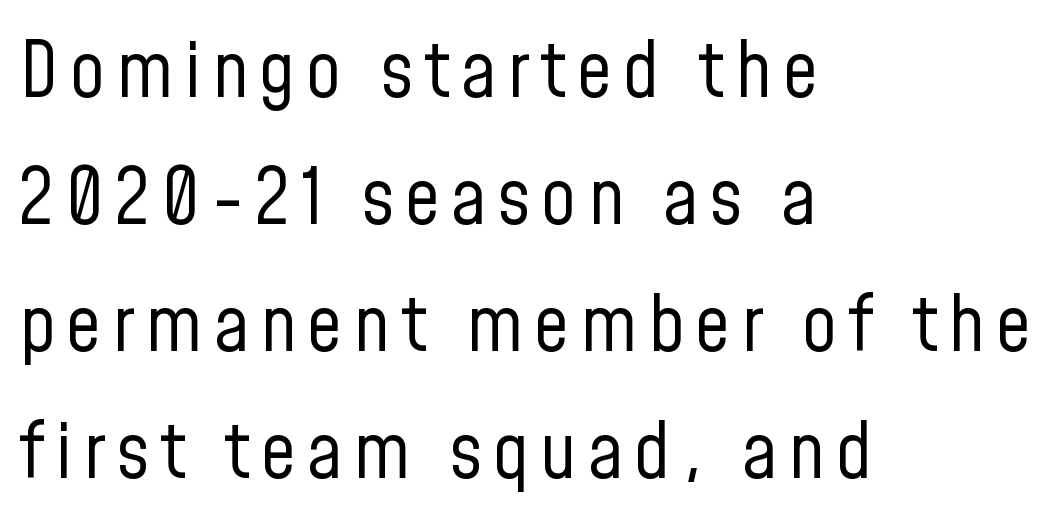
A typesetter would mark this as roman, not italic. Horizontal bands of white between lines are of average thickness. These lines are set flush left with a ragged right edge. Decoration check: the copy has no underline. Each letter's strokes conclude bluntly, with no projecting serifs.
